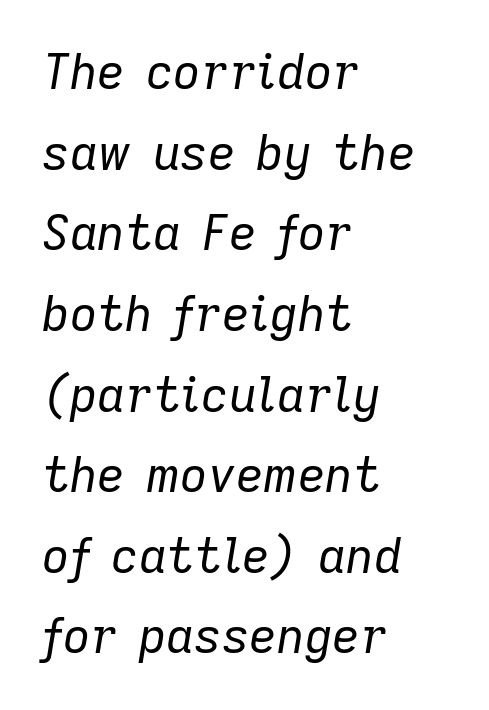
The image shows 48 px regular-weight type, italic (leaning right); set left-aligned, normal line spacing (1.68x), normal letter spacing, not underlined; low stroke contrast and a medium x-height.
